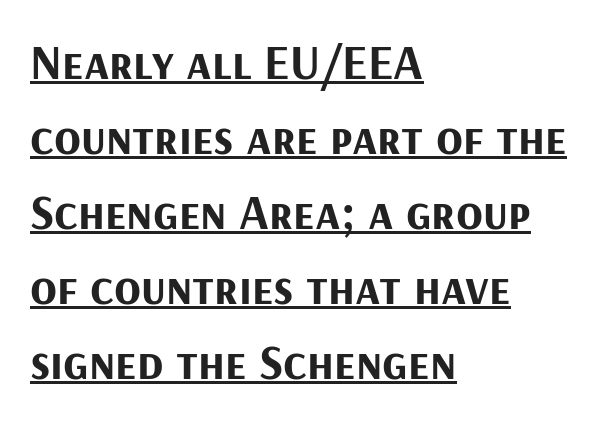
The line texture is even and compact thanks to regular tracking. Beneath each row of characters lies a ruled line. Every stem runs plumb, perpendicular to the baseline. In terms of weight, the rendering is a true, heavy bold.
